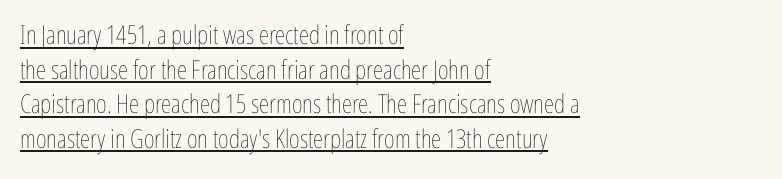
Q: Is the text bold? A: No.
Q: Is the text italic (slanted)? A: No, it is upright.
Q: Is the text underlined? A: Yes.
Q: How is the paragraph aligned? A: Left-aligned.
Q: Is the spacing between letters normal or unusually wide? A: Normal.
Q: Is the spacing between lines tight, normal or loose? A: Normal.
